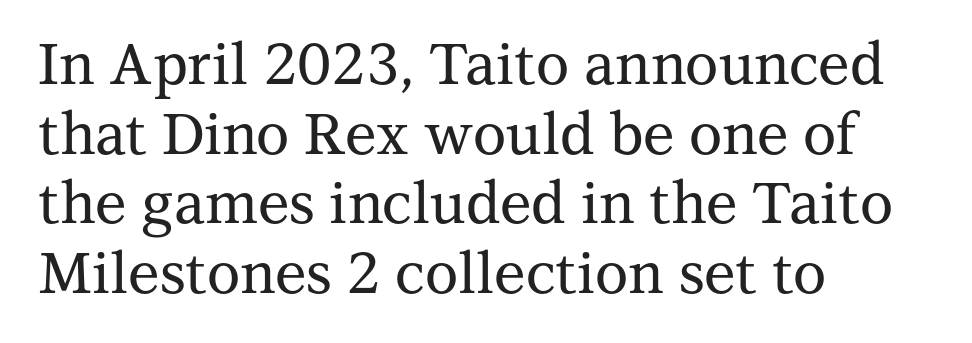
{"serif": "yes", "italic": "no", "width": "normal", "stroke_contrast": "medium", "x_height": "medium", "monospaced": "no", "underline": "no", "align": "left", "line_spacing_ratio": 1.22, "letter_spacing": "normal", "letter_spacing_em": 0.0, "glyph_px": 57}
